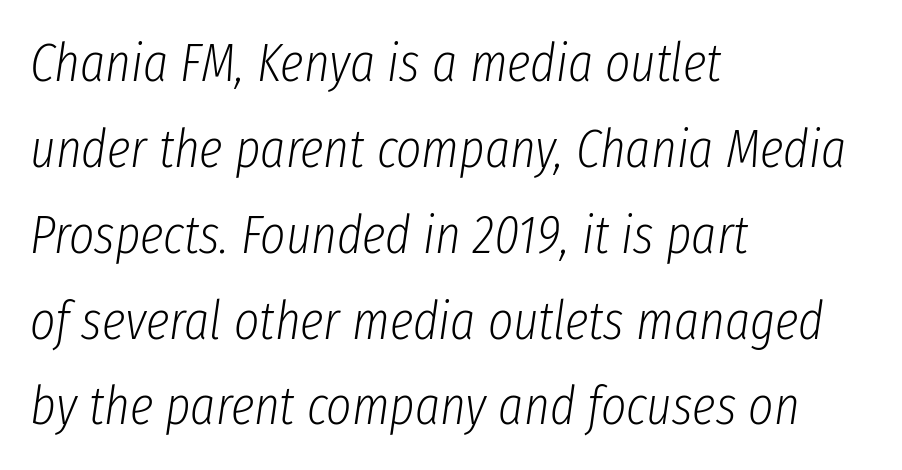
The image shows 54 px light, condensed type, italic (leaning right); set left-aligned, normal line spacing (1.59x), normal letter spacing, not underlined; low stroke contrast and a medium x-height.
